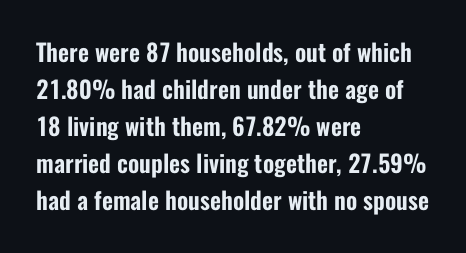
This is roman type, the default non-slanted kind. The lines in this sample share a left origin and differ only in where they stop. Glance below the letters and you will spot only blank space. The line-height multiplier appears to be the usual default. No extra tracking has been applied to these lines.
